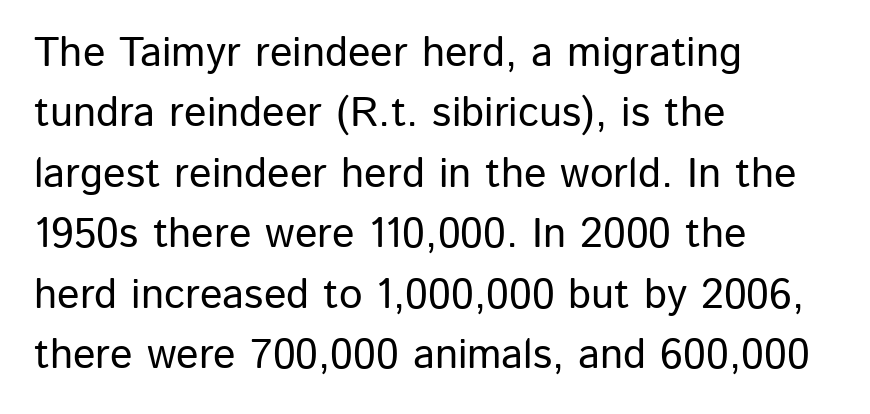
Q: Is the text italic (slanted)? A: No, it is upright.
Q: Is the typeface a serif or a sans-serif typeface? A: Sans-serif.
Q: Is the text underlined? A: No.
Q: How is the paragraph aligned? A: Left-aligned.
Q: Is the spacing between letters normal or unusually wide? A: Normal.
Q: Is the spacing between lines tight, normal or loose? A: Normal.
Q: Width (condensed, normal, or wide)? A: Normal.
Q: Stroke contrast? A: Low.
Q: x-height? A: Medium.
Q: Monospaced? A: No.
